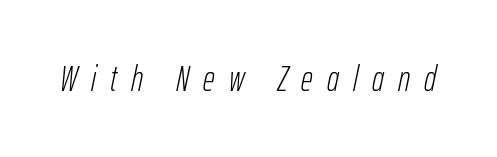
The image shows 36 px light, condensed type, italic (leaning right); set unusually wide letter spacing (+0.39 em), not underlined; low stroke contrast and a medium x-height.
